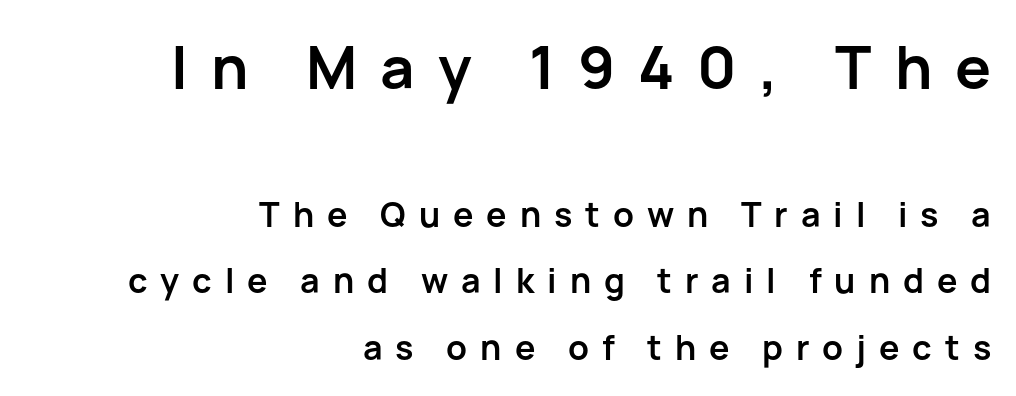
The image shows 60 px semibold sans-serif type, upright; set right-aligned, loose line spacing (1.95x), unusually wide letter spacing (+0.38 em), not underlined; the first (top) block is 1.76x larger; low stroke contrast and a medium x-height.
